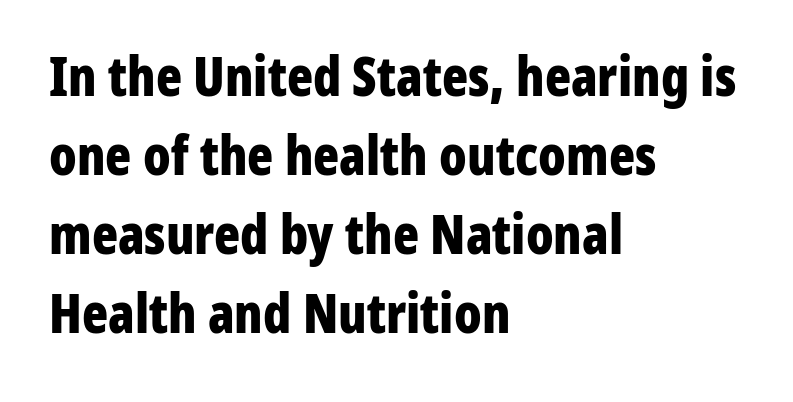
The typography opts for an upright posture over an oblique one. The face used here has the dense, thick strokes of a bold. Descender tails drop into unmarked territory. The horizontal fit of the characters is conventional and even. Note the varied advance widths — an 'i' is clearly narrower than an 'm'.
